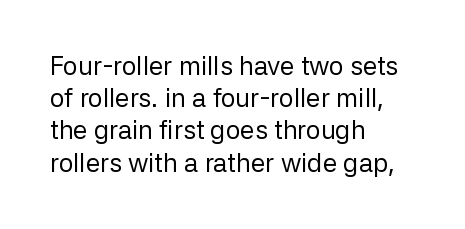
No letter is thick-stroked: the sample isn't bold. The lettering stays uniformly vertical, giving the passage a roman look. This sample uses plain, unmodified letter spacing. These lines stack with their left ends in a neat column. The gap between lines stays unmarked.
